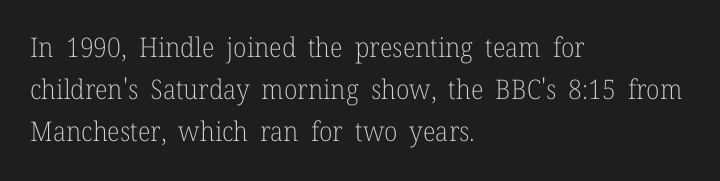
Q: Is the text bold? A: No.
Q: Is the text italic (slanted)? A: No, it is upright.
Q: Is the text underlined? A: No.
Q: How is the paragraph aligned? A: Left-aligned.
Q: Is the spacing between letters normal or unusually wide? A: Normal.
Q: Is the spacing between lines tight, normal or loose? A: Normal.
